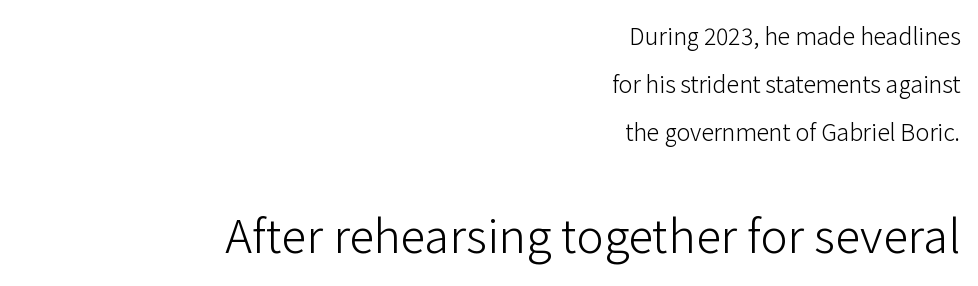
{"serif": "no", "italic": "no", "bold": "no", "weight": "light", "width": "normal", "stroke_contrast": "low", "x_height": "medium", "monospaced": "no", "underline": "no", "align": "right", "line_spacing": "loose", "line_spacing_ratio": 2.09, "letter_spacing": "normal", "letter_spacing_em": 0.0, "larger_block": "second", "size_ratio": 2.0, "glyph_px": 46}
